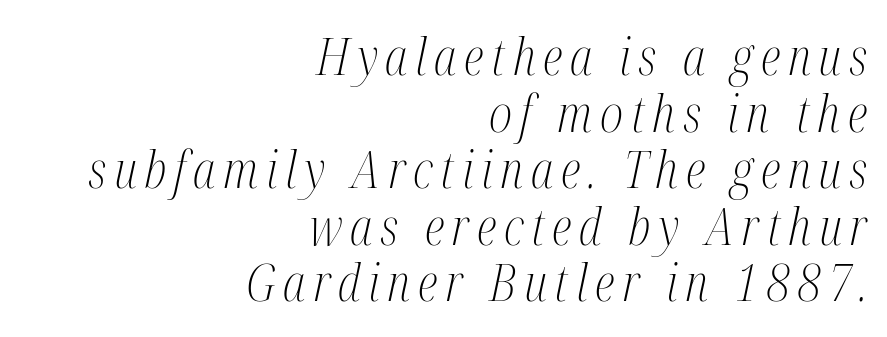
The image shows 51 px light, condensed serif type, italic (leaning right); set right-aligned, tight line spacing (1.11x), not underlined; medium stroke contrast and a medium x-height.
